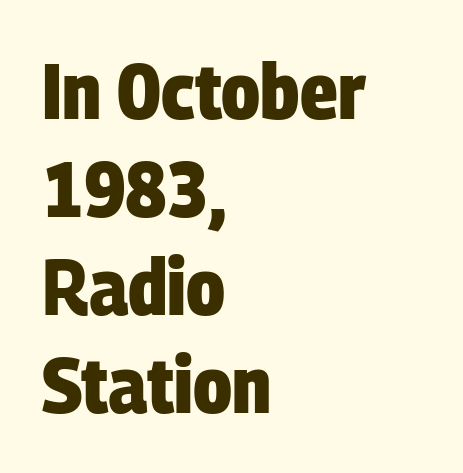
These lines keep a tight, regular rhythm from letter to letter. Glance below the letters and you will spot only blank space. Check where the strokes stop: nothing finishes them off — pure sans. If you drew a ruler down the left edge, every line would touch it. Each letter keeps its own natural width here, so spacing adapts to shape.
